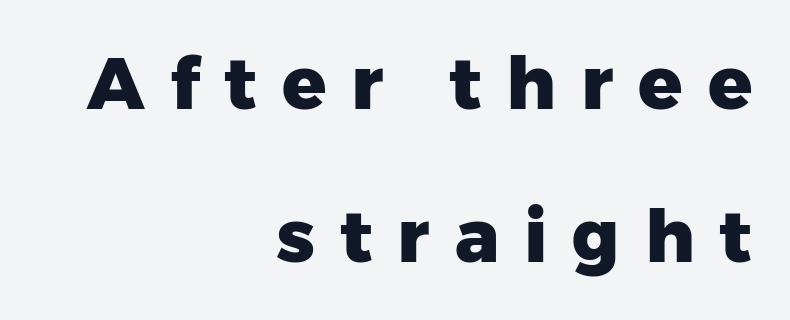
Look at the stroke-to-counter ratio: heavy, a bold. Ascenders rise straight up at ninety degrees. You can tell from the bare stems that sans-serif type was used. Line ends are locked; line starts wander. The words here are not underlined. The letters advance in unequal steps, a hallmark of proportional type.
